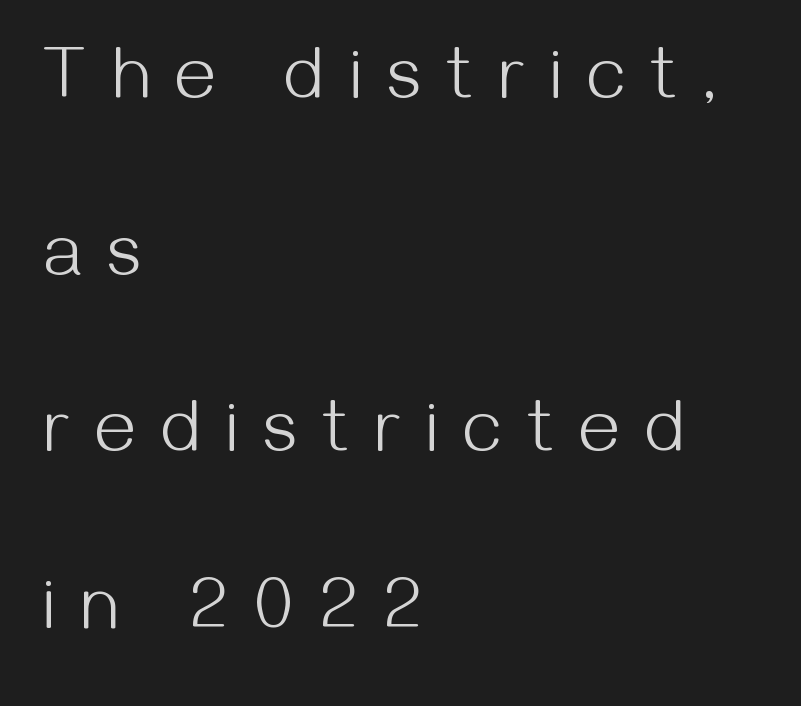
{"serif": "no", "italic": "no", "bold": "no", "weight": "light", "width": "normal", "stroke_contrast": "medium", "x_height": "medium", "monospaced": "no", "underline": "no", "align": "left", "line_spacing": "loose", "line_spacing_ratio": 2.42, "letter_spacing": "wide", "letter_spacing_em": 0.36, "glyph_px": 73}
